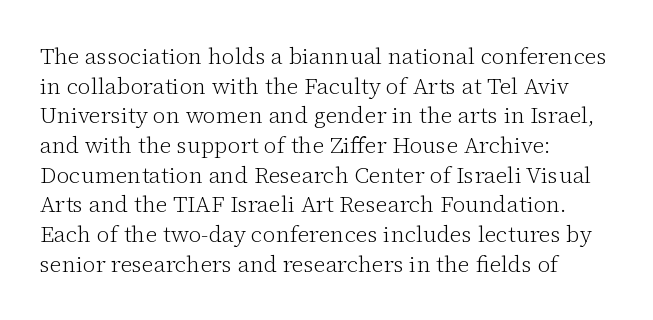
Q: Is the text bold? A: No.
Q: Is the text italic (slanted)? A: No, it is upright.
Q: Is the text underlined? A: No.
Q: How is the paragraph aligned? A: Left-aligned.
Q: Is the spacing between letters normal or unusually wide? A: Normal.
Q: Is the spacing between lines tight, normal or loose? A: Normal.
